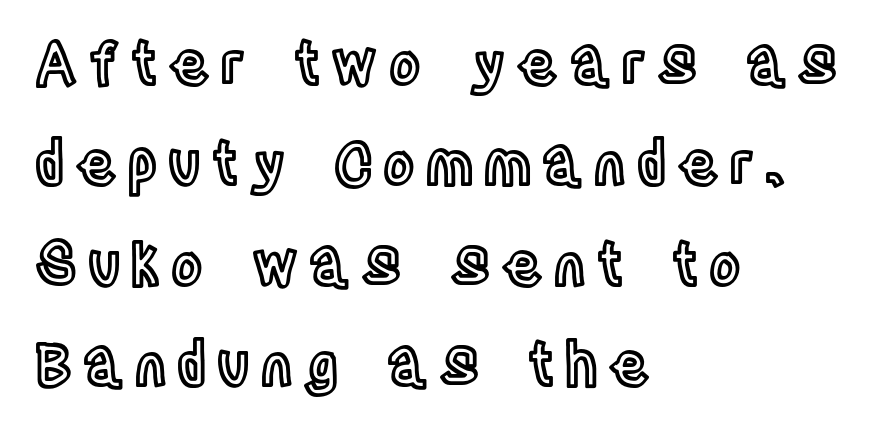
Q: Is the text italic (slanted)? A: No, it is upright.
Q: Is the text underlined? A: No.
Q: How is the paragraph aligned? A: Left-aligned.
Q: Is the spacing between lines tight, normal or loose? A: Normal.
Q: Width (condensed, normal, or wide)? A: Condensed.
Q: x-height? A: Large.
Q: Monospaced? A: No.
